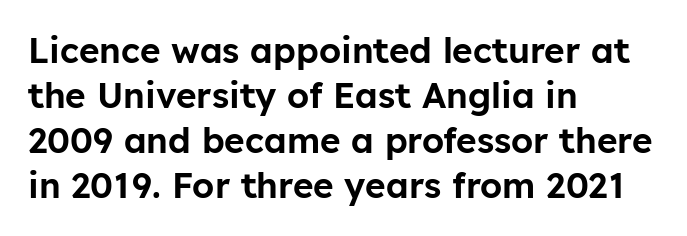
The image shows 35 px sans-serif type, upright; set left-aligned, normal line spacing (1.29x), normal letter spacing, not underlined; low stroke contrast and a medium x-height.
